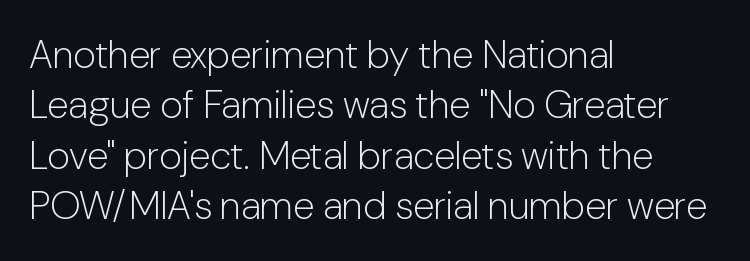
Q: Is the text bold? A: No.
Q: Is the text italic (slanted)? A: No, it is upright.
Q: Is the typeface a serif or a sans-serif typeface? A: Sans-serif.
Q: Is the text underlined? A: No.
Q: How is the paragraph aligned? A: Left-aligned.
Q: Is the spacing between letters normal or unusually wide? A: Normal.
Q: Is the spacing between lines tight, normal or loose? A: Normal.
Q: Width (condensed, normal, or wide)? A: Normal.
Q: Stroke contrast? A: Low.
Q: x-height? A: Medium.
Q: Monospaced? A: No.
